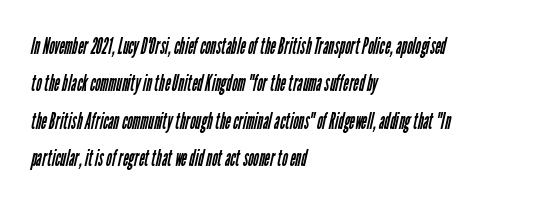
Q: Is the text bold? A: No.
Q: Is the text underlined? A: No.
Q: How is the paragraph aligned? A: Left-aligned.
Q: Is the spacing between letters normal or unusually wide? A: Normal.
Q: Is the spacing between lines tight, normal or loose? A: Normal.
